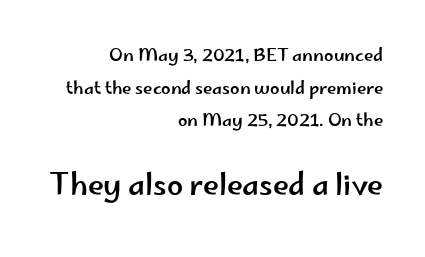
Q: Is the text italic (slanted)? A: No, it is upright.
Q: Is the typeface a serif or a sans-serif typeface? A: Sans-serif.
Q: Is the text underlined? A: No.
Q: How is the paragraph aligned? A: Right-aligned.
Q: Is the spacing between letters normal or unusually wide? A: Normal.
Q: Is the spacing between lines tight, normal or loose? A: Loose.
Q: Which block of text is set in a larger size, the first (top) or the second (bottom)? A: The second (bottom) one.
Q: Width (condensed, normal, or wide)? A: Wide.
Q: Stroke contrast? A: Low.
Q: x-height? A: Small.
Q: Monospaced? A: No.
